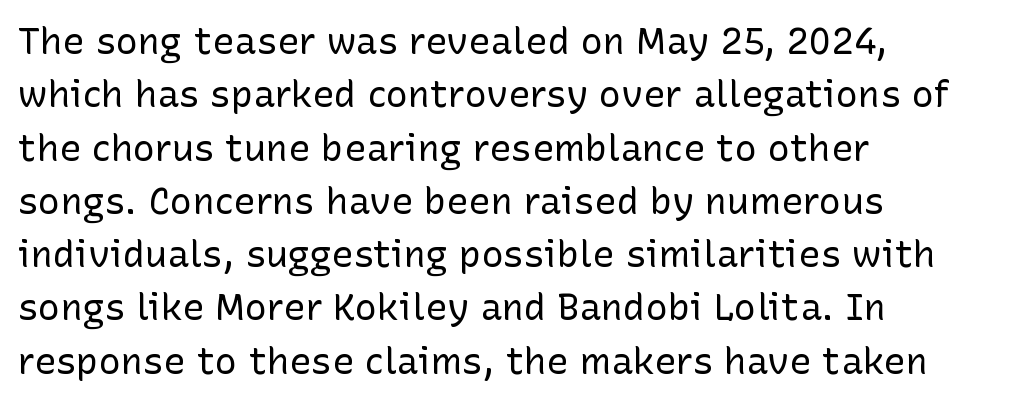
The image shows 37 px regular-weight sans-serif type, upright; set left-aligned, normal line spacing (1.44x), normal letter spacing, not underlined; low stroke contrast and a medium x-height.
